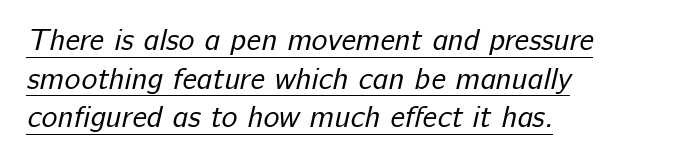
{"serif": "no", "bold": "no", "weight": "regular", "width": "normal", "stroke_contrast": "low", "x_height": "medium", "monospaced": "no", "underline": "yes", "align": "left", "line_spacing": "normal", "line_spacing_ratio": 1.29, "letter_spacing": "normal", "letter_spacing_em": 0.0, "glyph_px": 30}
